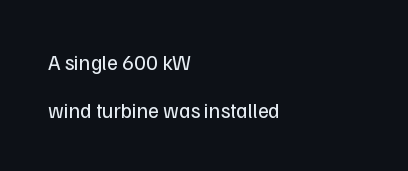
The leading is generous, giving the passage an open texture. The rag falls on the right side of this text block. Descenders are the only things crossing below the line. Ink coverage per letter is moderate at most.
